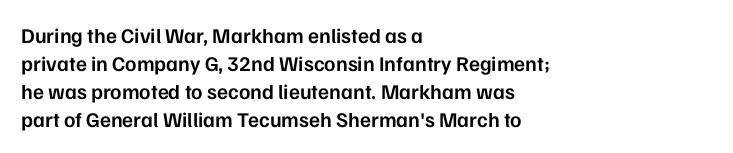
The image shows 21 px text type, upright; set left-aligned, normal line spacing (1.33x), normal letter spacing, not underlined.
